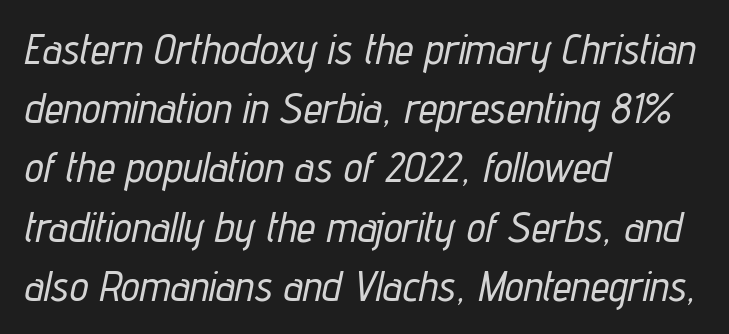
The image shows 42 px condensed type, italic (leaning right); set left-aligned, normal line spacing (1.41x), normal letter spacing, not underlined; low stroke contrast and a medium x-height.
